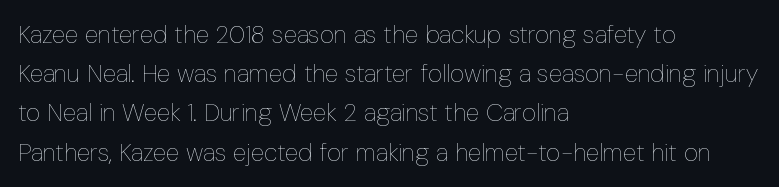
Is this a heavy cut? Hardly; it is regular or lighter. In CSS terms this would be text-align: left. Words appear dense and cohesive because spacing is normal. The gap between lines stays unmarked. Reading down the column, the eye jumps a familiar distance to each next line. This is roman type, the default non-slanted kind.
